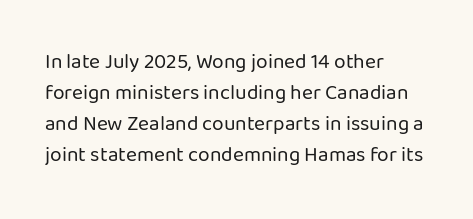
No chunkiness to these letters — they're not bold. The area under the type is left untouched. This rendering uses left alignment, leaving the right contour irregular. The font's upright variant was chosen for this text. Compared with typical body copy, the letter spacing here is the same.
